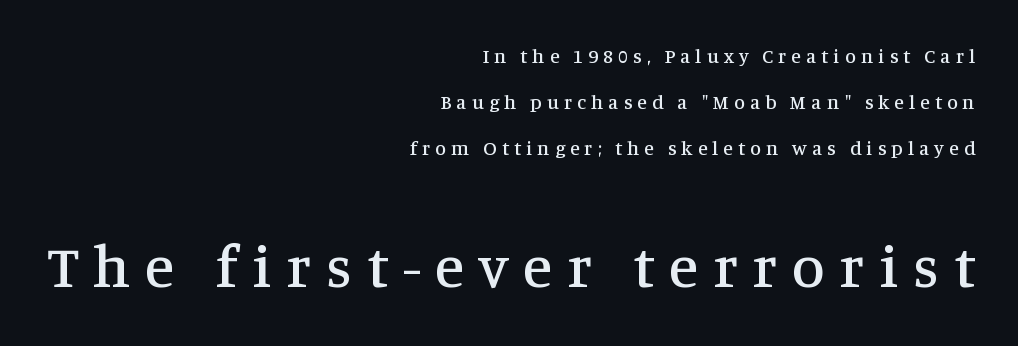
{"serif": "yes", "italic": "no", "width": "normal", "stroke_contrast": "medium", "x_height": "large", "monospaced": "no", "underline": "no", "align": "right", "line_spacing": "loose", "line_spacing_ratio": 2.29, "letter_spacing": "wide", "letter_spacing_em": 0.25, "larger_block": "second", "size_ratio": 3.0, "glyph_px": 60}
